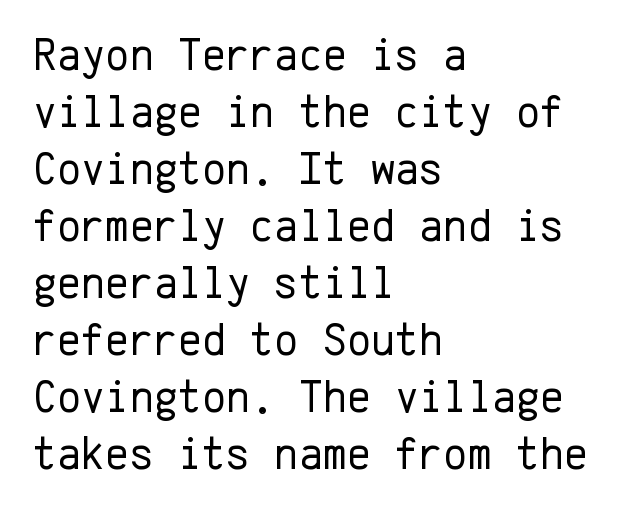
Q: Is the text bold? A: No.
Q: Is the text italic (slanted)? A: No, it is upright.
Q: Is the typeface a serif or a sans-serif typeface? A: Sans-serif.
Q: Is the text underlined? A: No.
Q: How is the paragraph aligned? A: Left-aligned.
Q: Is the spacing between letters normal or unusually wide? A: Normal.
Q: Width (condensed, normal, or wide)? A: Normal.
Q: Stroke contrast? A: Low.
Q: x-height? A: Medium.
Q: Monospaced? A: Yes.
